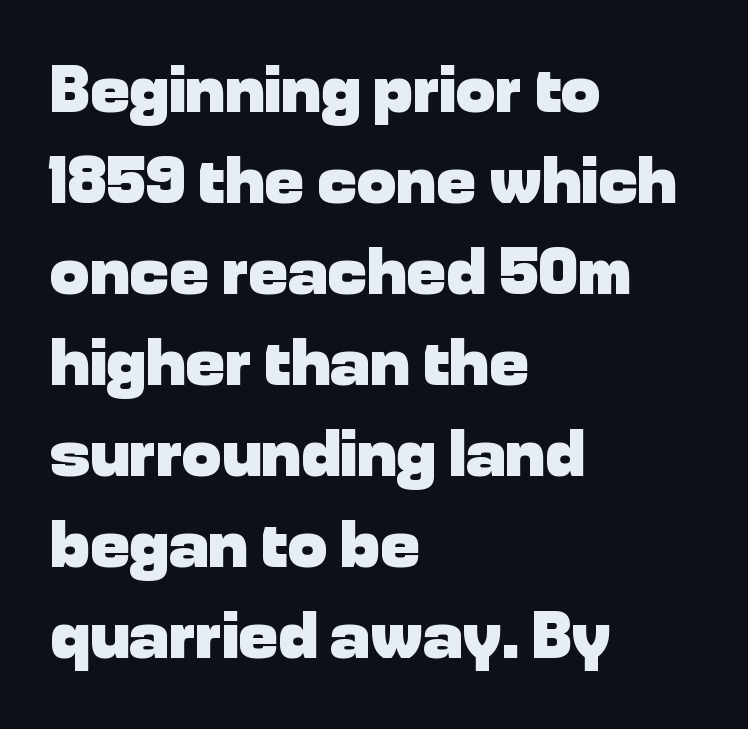
Honestly, there is no underline to notice here at all. Do the characters align in a grid? No, the font is proportional. Glyph-to-glyph distance matches everyday printed text. Quick note: not italic, upright. Grotesque or geometric, the face here clearly has no serifs.
